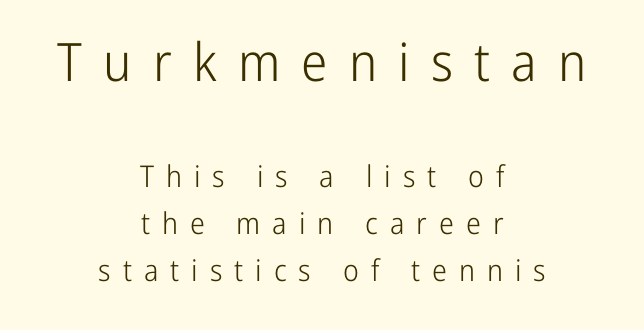
The image shows 53 px light, condensed sans-serif type, upright; set centered, normal line spacing (1.57x), unusually wide letter spacing (+0.4 em), not underlined; the first (top) block is 1.77x larger; low stroke contrast and a medium x-height.
